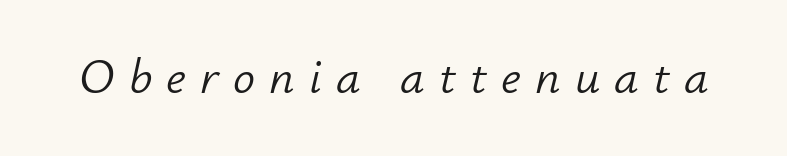
{"italic": "yes", "lean": "right", "slant_degrees": 12, "bold": "no", "weight": "light", "width": "normal", "stroke_contrast": "low", "x_height": "small", "monospaced": "no", "underline": "no", "letter_spacing": "wide", "letter_spacing_em": 0.29, "glyph_px": 49}
